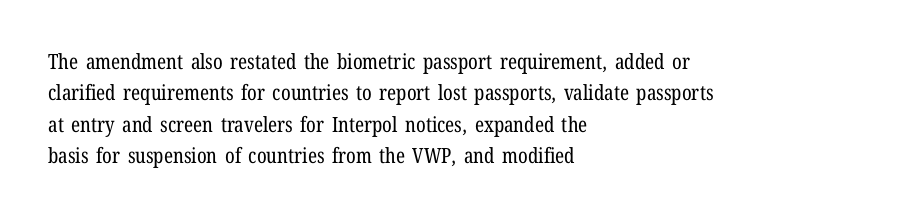
Q: Is the text bold? A: No.
Q: Is the text italic (slanted)? A: No, it is upright.
Q: Is the text underlined? A: No.
Q: How is the paragraph aligned? A: Left-aligned.
Q: Is the spacing between letters normal or unusually wide? A: Normal.
Q: Is the spacing between lines tight, normal or loose? A: Normal.
